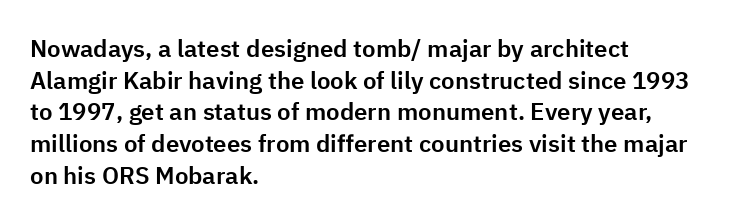
The image shows 24 px text type, upright; set left-aligned, normal line spacing (1.32x), normal letter spacing, not underlined.
